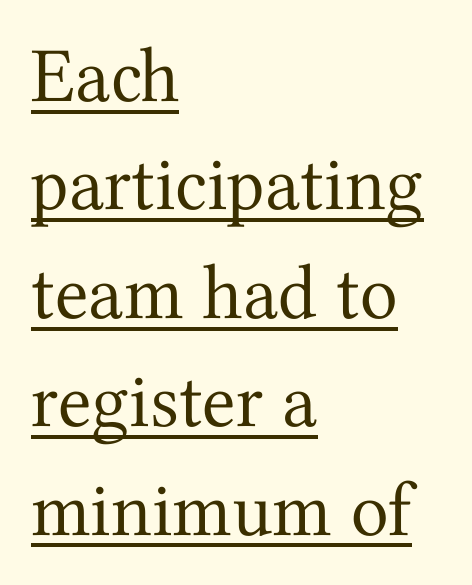
Q: Is the text bold? A: No.
Q: Is the text italic (slanted)? A: No, it is upright.
Q: Is the typeface a serif or a sans-serif typeface? A: Serif.
Q: Is the text underlined? A: Yes.
Q: How is the paragraph aligned? A: Left-aligned.
Q: Is the spacing between letters normal or unusually wide? A: Normal.
Q: Is the spacing between lines tight, normal or loose? A: Normal.
Q: Width (condensed, normal, or wide)? A: Normal.
Q: Stroke contrast? A: Medium.
Q: x-height? A: Medium.
Q: Monospaced? A: No.
